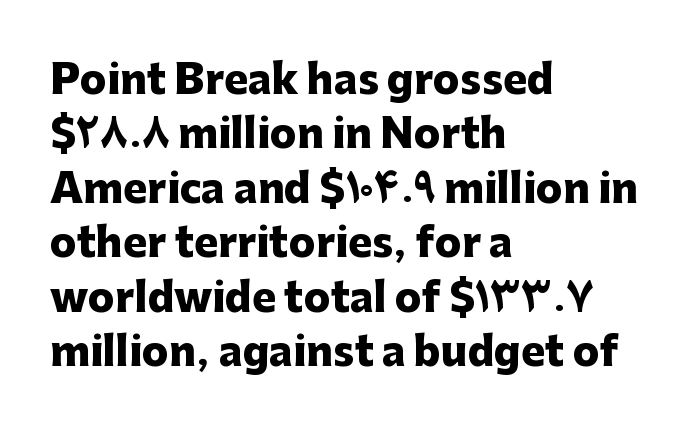
These lines are set flush left with a ragged right edge. I'd describe the lettering as bold — thick and assertive. The typeface chosen for these lines omits serifs. A typesetter would call this zero additional tracking. Vertically, the passage feels balanced, rows spaced as you'd expect. The strip under each line holds only bare page.
